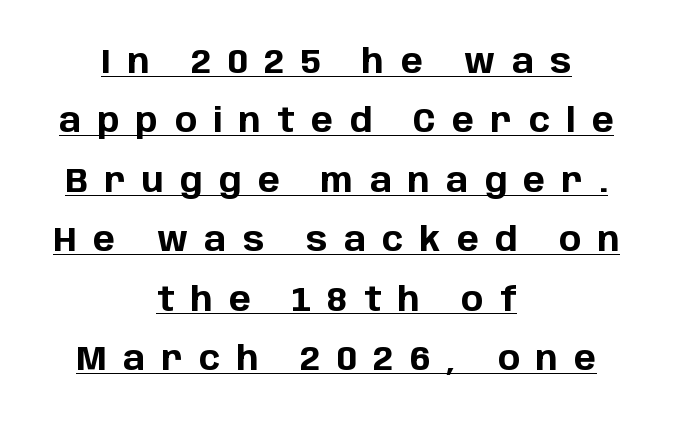
Q: Is the text bold? A: Yes.
Q: Is the text italic (slanted)? A: No, it is upright.
Q: Is the typeface a serif or a sans-serif typeface? A: Sans-serif.
Q: Is the text underlined? A: Yes.
Q: How is the paragraph aligned? A: Centered.
Q: Is the spacing between letters normal or unusually wide? A: Unusually wide.
Q: Width (condensed, normal, or wide)? A: Normal.
Q: Stroke contrast? A: Low.
Q: x-height? A: Large.
Q: Monospaced? A: No.
